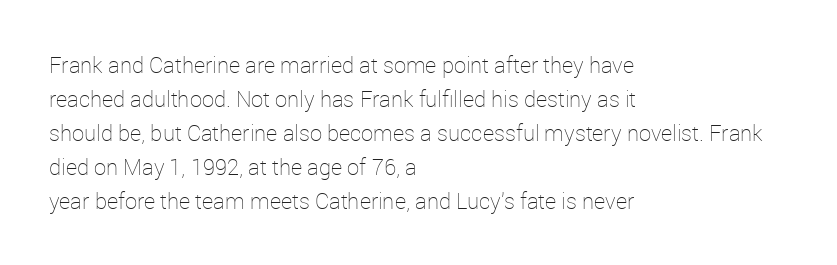
The image shows 22 px text type, upright; set left-aligned, normal line spacing (1.55x), normal letter spacing, not underlined.
